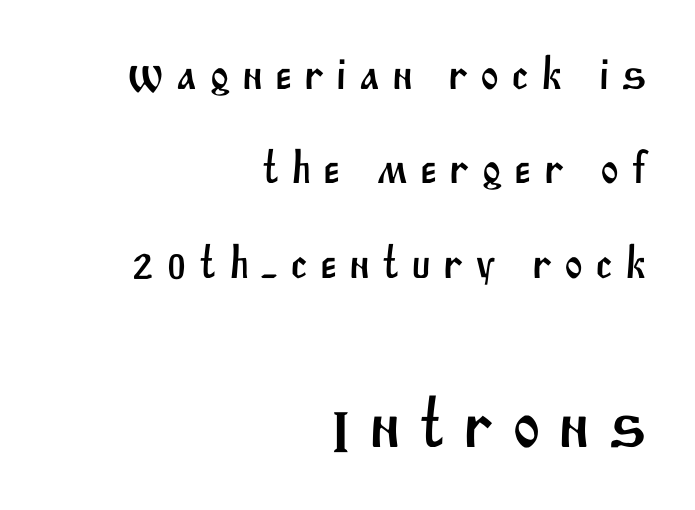
Q: Is the typeface a serif or a sans-serif typeface? A: Sans-serif.
Q: Is the text underlined? A: No.
Q: How is the paragraph aligned? A: Right-aligned.
Q: Is the spacing between letters normal or unusually wide? A: Unusually wide.
Q: Is the spacing between lines tight, normal or loose? A: Loose.
Q: Which block of text is set in a larger size, the first (top) or the second (bottom)? A: The second (bottom) one.
Q: Width (condensed, normal, or wide)? A: Normal.
Q: Stroke contrast? A: Medium.
Q: x-height? A: Large.
Q: Monospaced? A: No.
